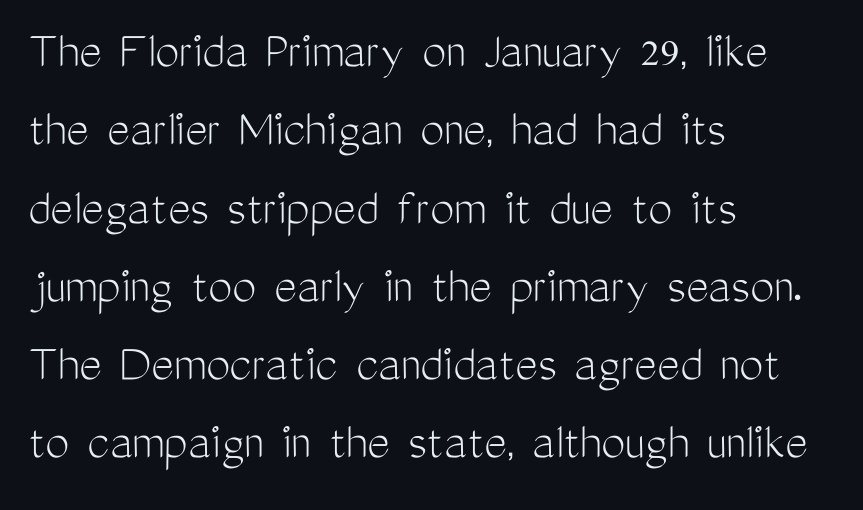
{"serif": "no", "italic": "no", "bold": "no", "weight": "light", "width": "condensed", "stroke_contrast": "medium", "x_height": "medium", "monospaced": "no", "underline": "no", "align": "left", "line_spacing": "normal", "line_spacing_ratio": 1.45, "letter_spacing": "normal", "letter_spacing_em": 0.0, "glyph_px": 54}
